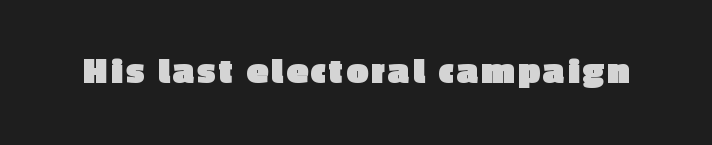
The image shows 38 px heavy sans-serif type, upright; set not underlined; a medium x-height.
